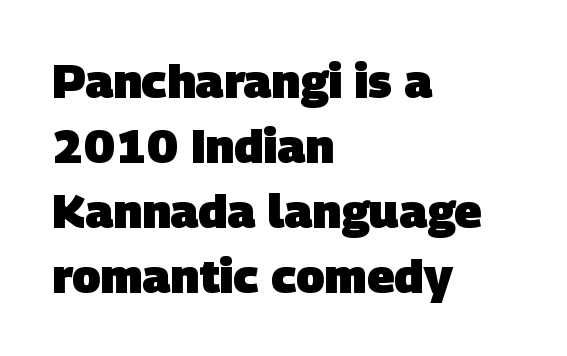
Q: Is the text bold? A: Yes.
Q: Is the typeface a serif or a sans-serif typeface? A: Sans-serif.
Q: Is the text underlined? A: No.
Q: How is the paragraph aligned? A: Left-aligned.
Q: Is the spacing between letters normal or unusually wide? A: Normal.
Q: Is the spacing between lines tight, normal or loose? A: Normal.
Q: Width (condensed, normal, or wide)? A: Normal.
Q: Stroke contrast? A: Low.
Q: x-height? A: Large.
Q: Monospaced? A: No.
